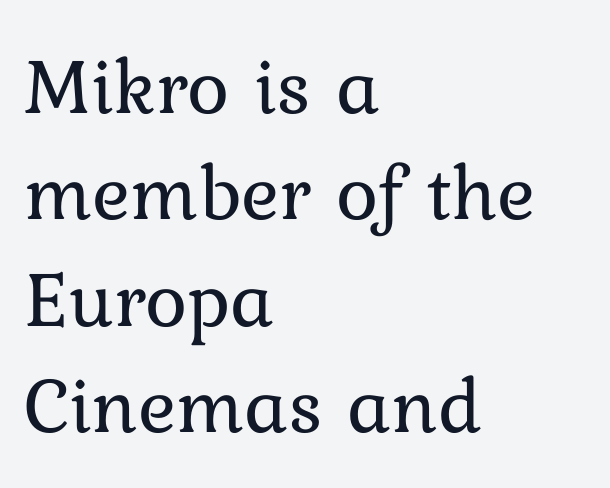
{"italic": "no", "bold": "no", "weight": "regular", "width": "normal", "stroke_contrast": "low", "x_height": "medium", "monospaced": "no", "underline": "no", "align": "left", "line_spacing": "normal", "line_spacing_ratio": 1.33, "letter_spacing": "normal", "letter_spacing_em": 0.0, "glyph_px": 80}
